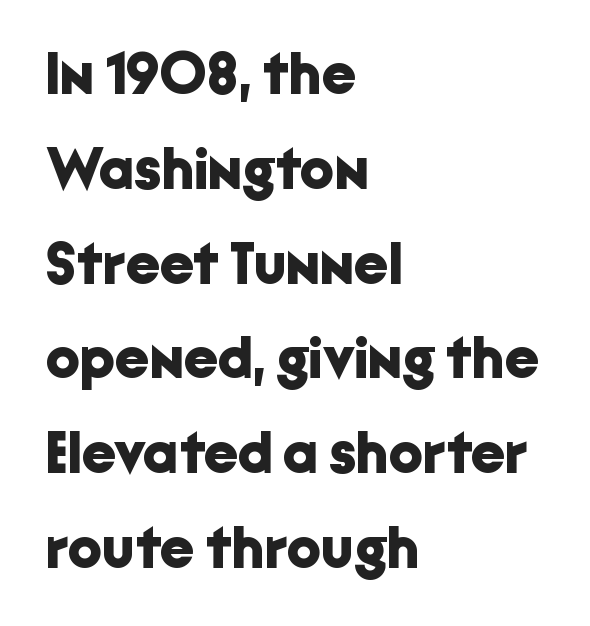
Q: Is the text bold? A: Yes.
Q: Is the text italic (slanted)? A: No, it is upright.
Q: Is the typeface a serif or a sans-serif typeface? A: Sans-serif.
Q: Is the text underlined? A: No.
Q: How is the paragraph aligned? A: Left-aligned.
Q: Is the spacing between letters normal or unusually wide? A: Normal.
Q: Is the spacing between lines tight, normal or loose? A: Normal.
Q: Width (condensed, normal, or wide)? A: Normal.
Q: Stroke contrast? A: Low.
Q: x-height? A: Medium.
Q: Monospaced? A: No.
